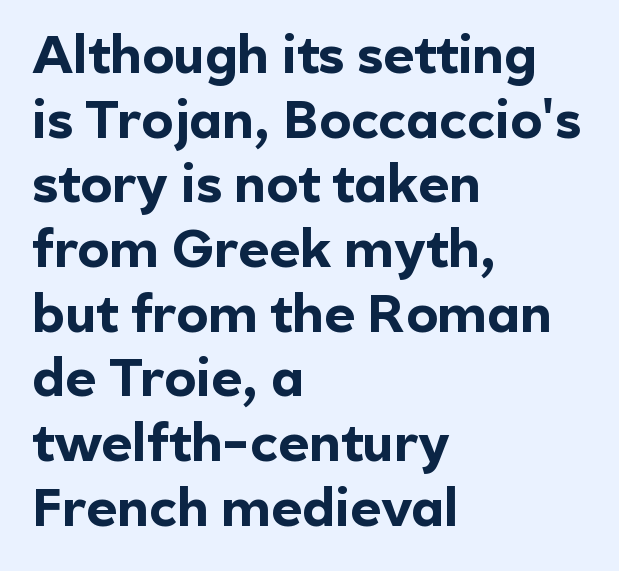
Just letters on the line, the space beneath them empty. Italic? Not at all — the glyphs are vertical. Visually the block forms a straight wall on the left and a jagged coastline on the right. The face used here has the dense, thick strokes of a bold. Default kerning and tracking; the words read as compact shapes.
